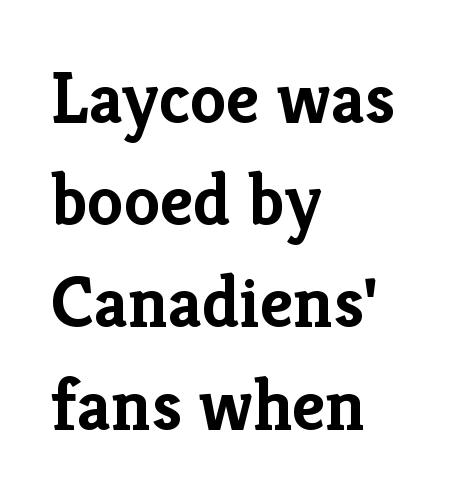
Typesetter's note: full bold, strokes at maximum text heaviness. Check under the words: just untouched page. Vertically, the passage feels balanced, rows spaced as you'd expect. Posture: straight, roman, zero tilt. Each letter's strokes conclude with small projecting serifs. The rag falls on the right side of this text block.
